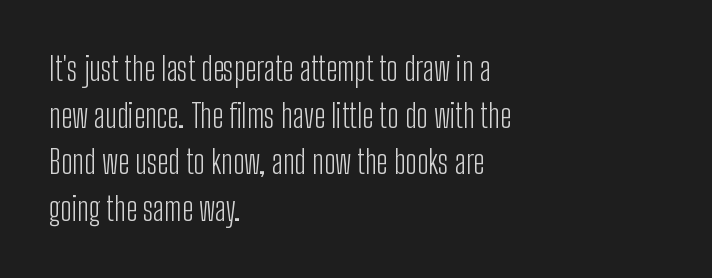
{"serif": "no", "italic": "no", "bold": "no", "weight": "light", "width": "condensed", "stroke_contrast": "low", "x_height": "medium", "monospaced": "no", "underline": "no", "align": "left", "line_spacing": "normal", "line_spacing_ratio": 1.46, "letter_spacing": "normal", "letter_spacing_em": 0.0, "glyph_px": 32}
